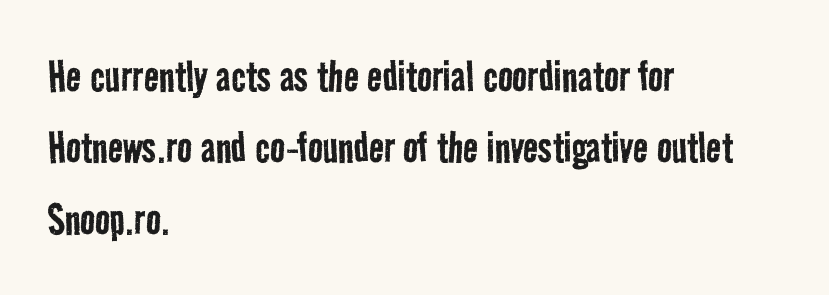
{"serif": "no", "bold": "no", "weight": "regular", "width": "condensed", "stroke_contrast": "low", "x_height": "medium", "monospaced": "no", "underline": "no", "align": "left", "line_spacing": "normal", "line_spacing_ratio": 1.43, "letter_spacing": "normal", "letter_spacing_em": 0.0, "glyph_px": 50}
